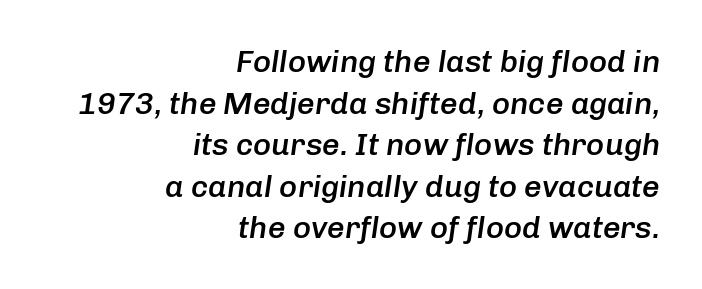
This is moderately heavy type, rendered in semibold. Tracking value appears to be zero — textbook default spacing. Interline gaps are of average width in this sample. Varying glyph widths throughout — classic text-font behaviour.
